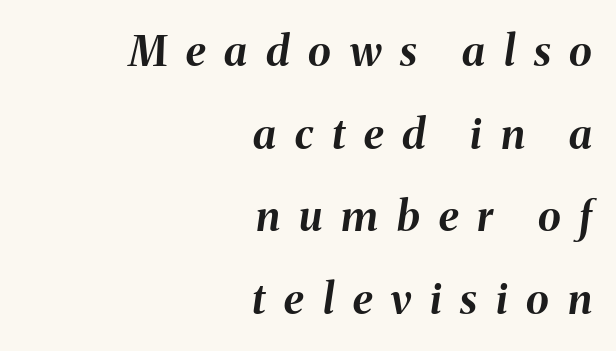
Q: Is the text bold? A: Yes.
Q: Is the text italic (slanted)? A: Yes, it leans right by about 8 degrees.
Q: Is the text underlined? A: No.
Q: How is the paragraph aligned? A: Right-aligned.
Q: Is the spacing between letters normal or unusually wide? A: Unusually wide.
Q: Is the spacing between lines tight, normal or loose? A: Loose.
Q: Width (condensed, normal, or wide)? A: Normal.
Q: Stroke contrast? A: Medium.
Q: x-height? A: Medium.
Q: Monospaced? A: No.
